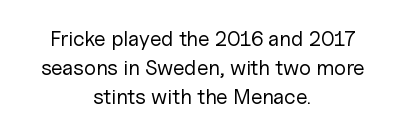
Quick note: not italic, upright. Between one letter and the next there's only the usual sliver of space. No extra ink here — the face is not bold. How would I describe the line gaps? Plain and ordinary. The rendering positions every line midway between the sides. Descenders hang freely into open space.
